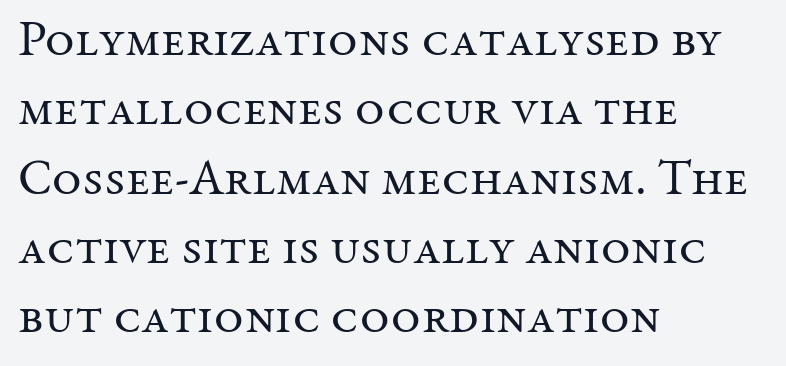
{"serif": "yes", "italic": "no", "bold": "no", "weight": "regular", "width": "normal", "stroke_contrast": "medium", "x_height": "medium", "monospaced": "no", "underline": "no", "align": "left", "line_spacing": "normal", "line_spacing_ratio": 1.36, "letter_spacing": "normal", "letter_spacing_em": 0.0, "glyph_px": 51}
